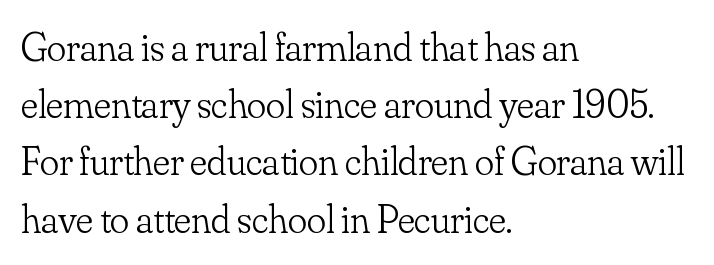
The image shows 40 px light serif type, upright; set left-aligned, normal line spacing (1.43x), normal letter spacing, not underlined; low stroke contrast and a small x-height.
